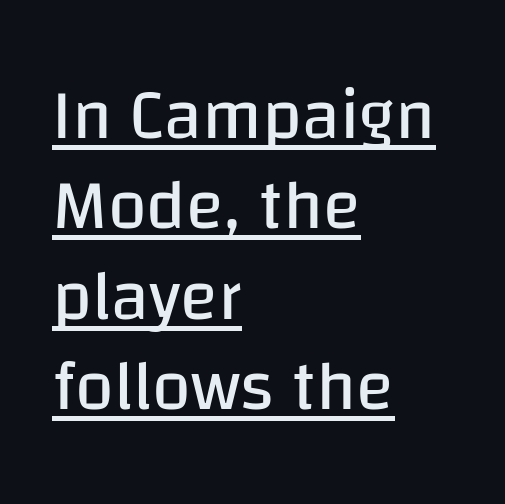
This rendering uses left alignment, leaving the right contour irregular. Do the characters align in a grid? No, the font is proportional. This is not heavy type; no bold has been used. The characters display no serif detailing; their extremities are plain.
